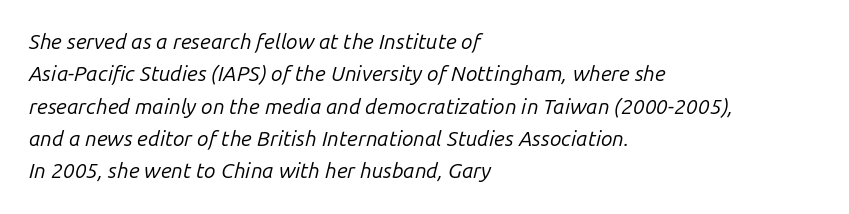
Descenders are the only things crossing below the line. Characters are canted at an angle relative to the baseline's perpendicular. Quick note: interline space is typical. What stands out about the letter spacing? Nothing — it is the standard amount. Casual observation: everything's shoved over to the left. Each stroke keeps to a modest, everyday thickness or less.
